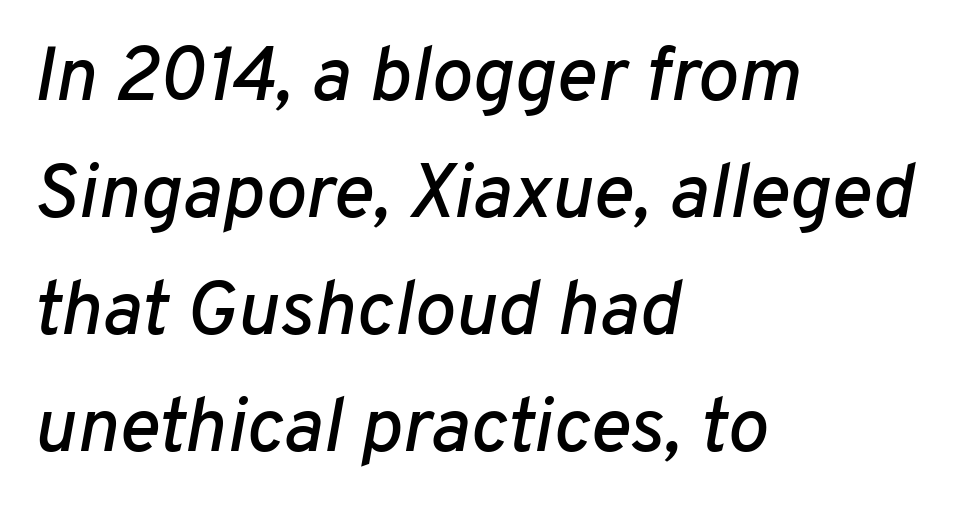
{"italic": "yes", "lean": "right", "slant_degrees": 10, "width": "normal", "stroke_contrast": "low", "x_height": "medium", "monospaced": "no", "underline": "no", "align": "left", "line_spacing": "normal", "line_spacing_ratio": 1.52, "letter_spacing": "normal", "letter_spacing_em": 0.0, "glyph_px": 77}
